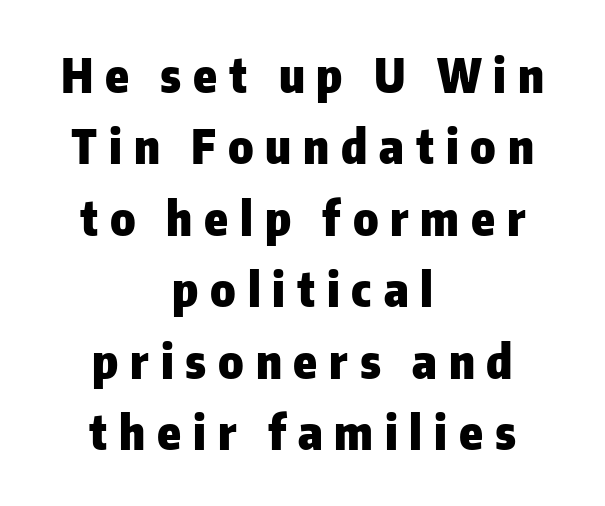
The baseline area is clear. Every character sits straight up, as roman type does. No feet cap the strokes, marking this as sans-serif type. You could not count columns in this text — the font is proportionally spaced. Alignment: centered. A typesetter would call this leading conventional body-copy spacing.
